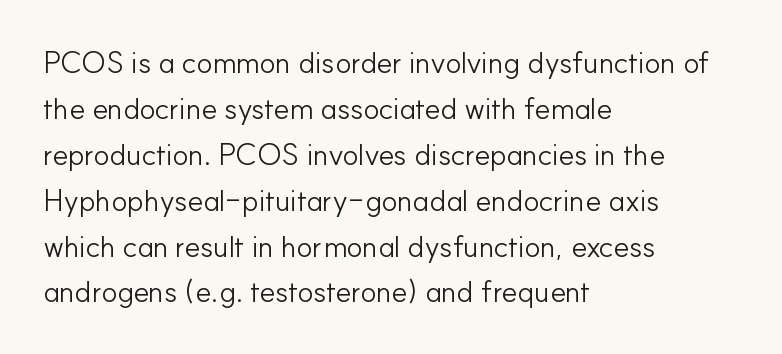
Q: Is the text bold? A: No.
Q: Is the text italic (slanted)? A: No, it is upright.
Q: Is the typeface a serif or a sans-serif typeface? A: Sans-serif.
Q: Is the text underlined? A: No.
Q: How is the paragraph aligned? A: Left-aligned.
Q: Is the spacing between letters normal or unusually wide? A: Normal.
Q: Is the spacing between lines tight, normal or loose? A: Normal.
Q: Width (condensed, normal, or wide)? A: Normal.
Q: Stroke contrast? A: Low.
Q: x-height? A: Small.
Q: Monospaced? A: No.
